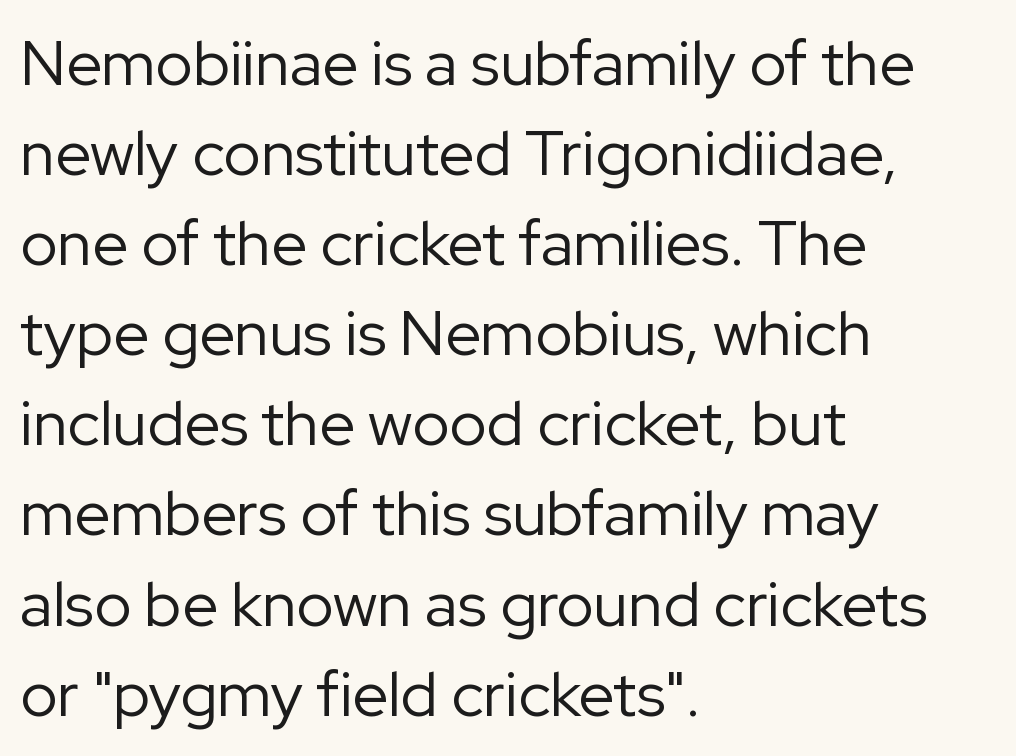
Q: Is the text bold? A: No.
Q: Is the text italic (slanted)? A: No, it is upright.
Q: Is the typeface a serif or a sans-serif typeface? A: Sans-serif.
Q: Is the text underlined? A: No.
Q: How is the paragraph aligned? A: Left-aligned.
Q: Is the spacing between letters normal or unusually wide? A: Normal.
Q: Is the spacing between lines tight, normal or loose? A: Normal.
Q: Width (condensed, normal, or wide)? A: Normal.
Q: Stroke contrast? A: Low.
Q: x-height? A: Medium.
Q: Monospaced? A: No.
